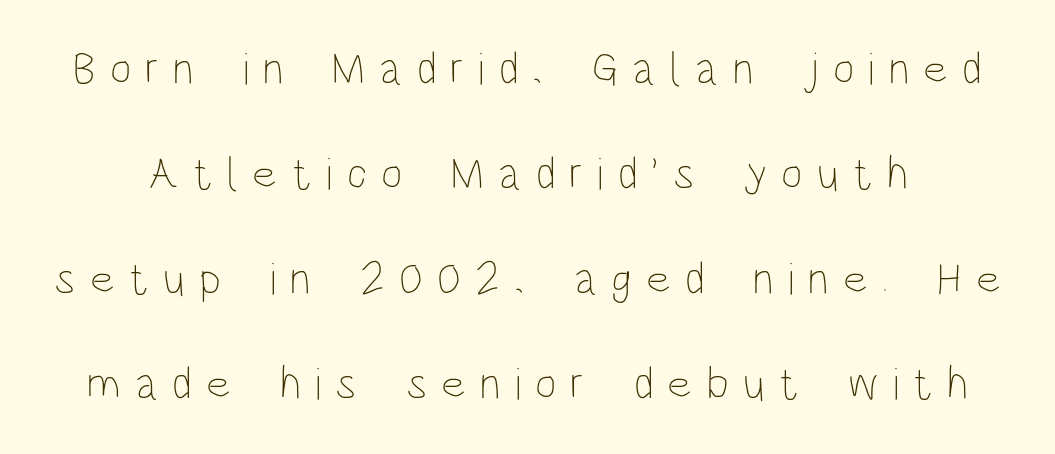
The image shows 46 px thin, condensed type, upright; set loose line spacing (2.28x), unusually wide letter spacing (+0.31 em), not underlined; low stroke contrast and a large x-height.
